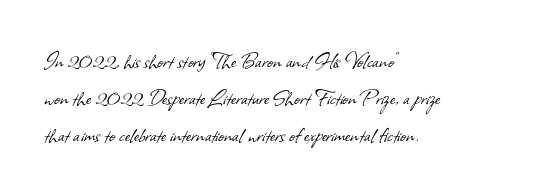
The image shows 25 px text type; set left-aligned, normal line spacing (1.48x), normal letter spacing, not underlined.
